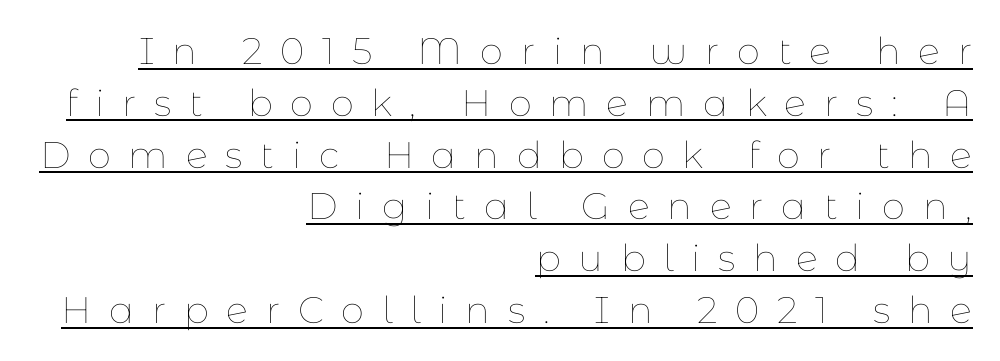
The image shows 37 px thin type, upright; set right-aligned, normal line spacing (1.4x), unusually wide letter spacing (+0.48 em), underlined; low stroke contrast and a medium x-height.
